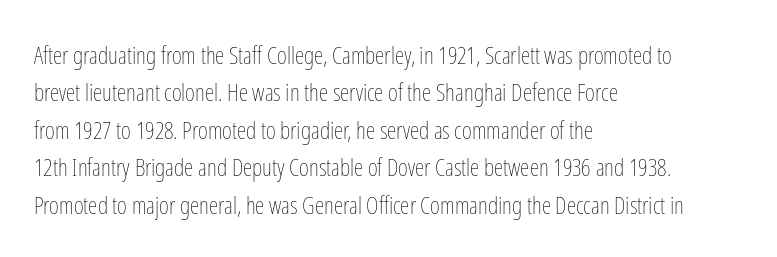
{"italic": "no", "bold": "no", "underline": "no", "align": "left", "line_spacing": "normal", "line_spacing_ratio": 1.56, "letter_spacing": "normal", "letter_spacing_em": 0.0, "glyph_px": 24}
